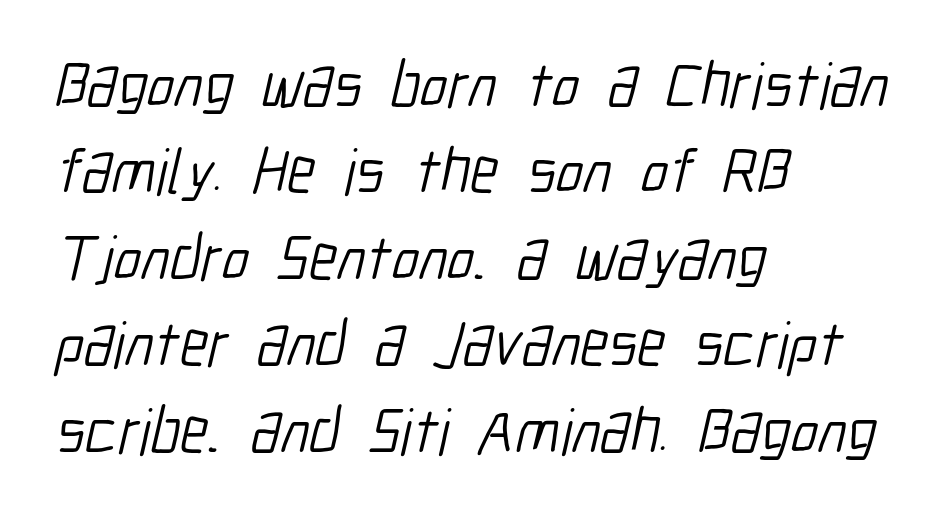
{"serif": "no", "bold": "no", "weight": "light", "width": "condensed", "stroke_contrast": "low", "x_height": "medium", "monospaced": "no", "underline": "no", "align": "left", "line_spacing": "normal", "line_spacing_ratio": 1.35, "letter_spacing": "normal", "letter_spacing_em": 0.0, "glyph_px": 64}
